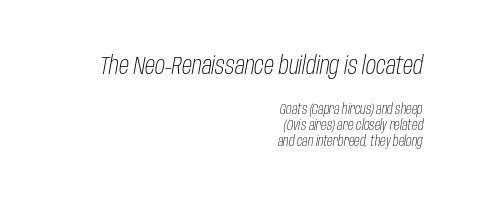
{"italic": "yes", "lean": "right", "slant_degrees": 10, "bold": "no", "underline": "no", "align": "right", "line_spacing": "tight", "line_spacing_ratio": 1.14, "letter_spacing": "normal", "letter_spacing_em": 0.0, "larger_block": "first", "size_ratio": 1.79, "glyph_px": 25}
